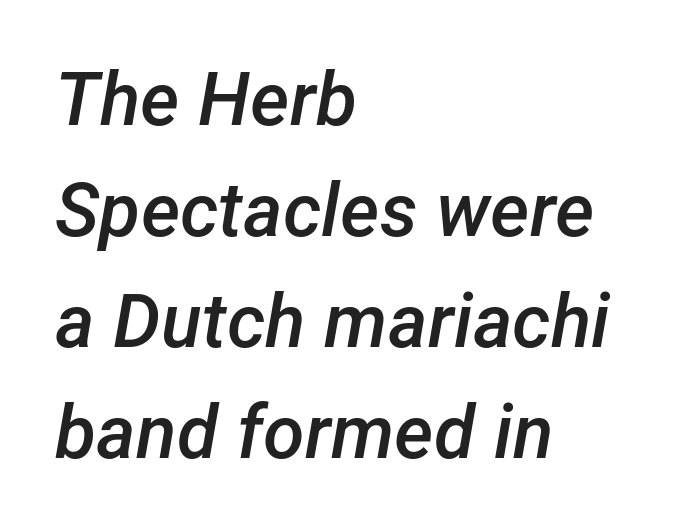
Typeset ragged right — the left edge is the straight one. Tracking here is standard; glyphs follow each other at the usual distance. On the weight axis this lands at semibold, roughly 600. The rendering uses natural spacing where letterforms have individual widths. Type without underlining. Designer's note — italics engaged.
